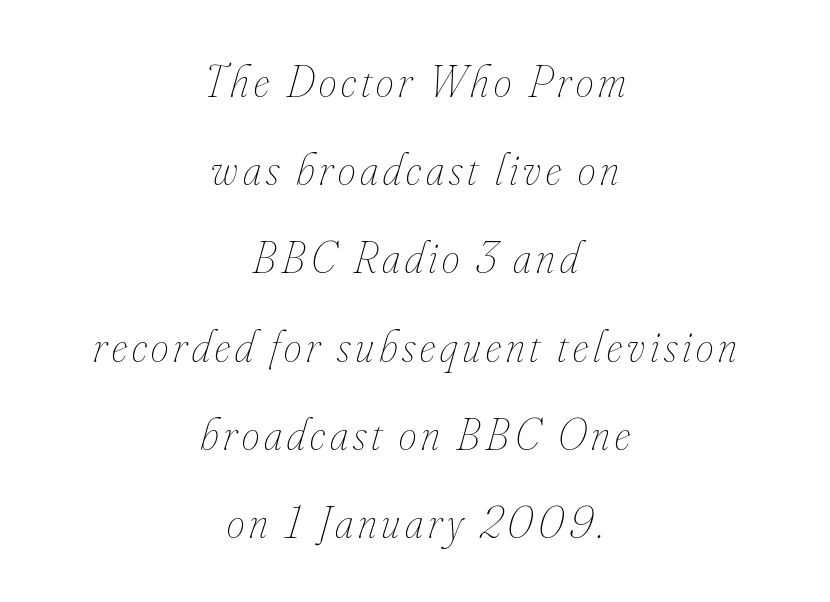
The image shows 45 px thin, condensed type, italic (leaning right); set centered, loose line spacing (1.96x), not underlined; low stroke contrast and a small x-height.
